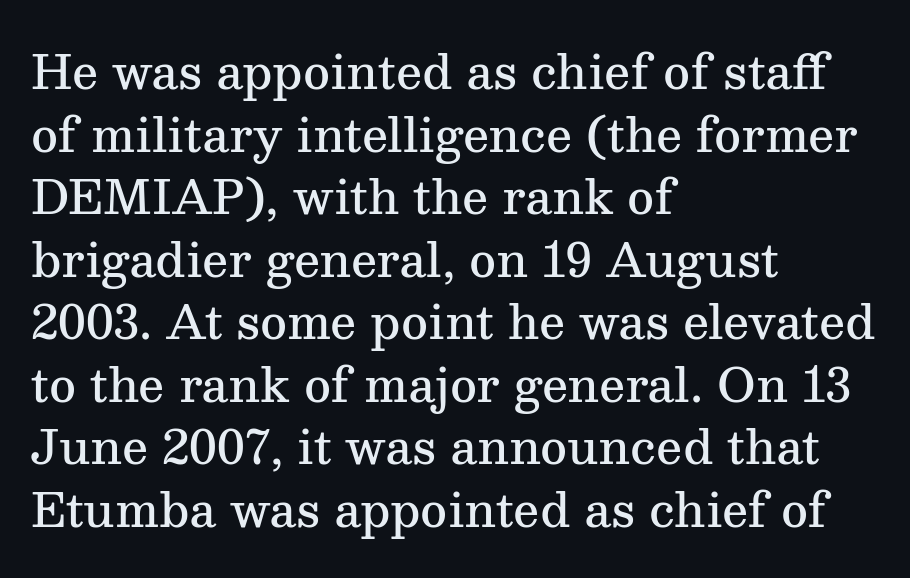
Designer's note — italics off, roman on. Students, observe: this is what conventionally led text looks like. These lines are rendered in a variable-pitch font. Tracking here is standard; glyphs follow each other at the usual distance. Has an underline been added? It has not. The letters are semibold — heavier than regular but short of a full bold.
